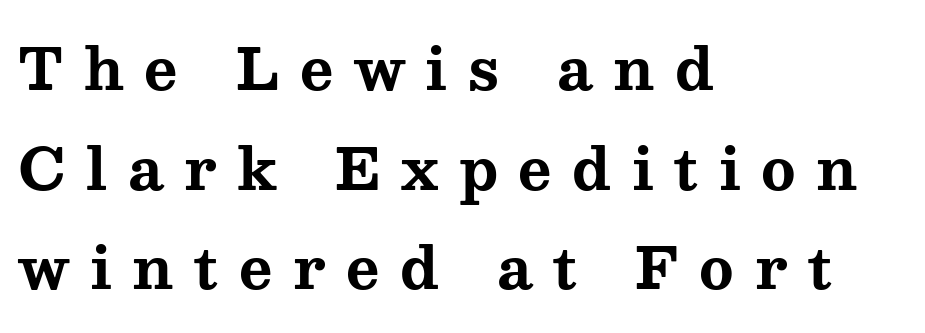
{"serif": "yes", "italic": "no", "bold": "yes", "weight": "bold", "width": "wide", "stroke_contrast": "medium", "x_height": "medium", "monospaced": "no", "underline": "no", "align": "left", "line_spacing_ratio": 1.75, "letter_spacing": "wide", "letter_spacing_em": 0.36, "glyph_px": 57}
